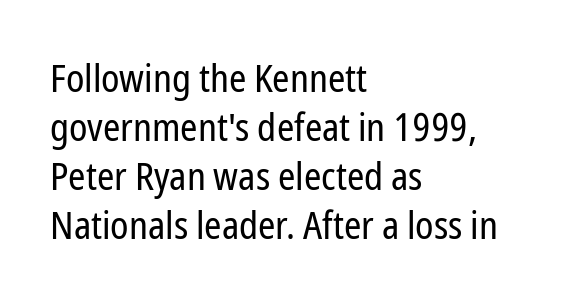
What kind of face is this? One without serifs — a sans. The face used here is proportionally spaced, like ordinary book or web type. On a weight scale, this lands at 450 or below. In terms of leading, this rendering sits right in the middle. Only glyphs here, with clear space below each row. The letterforms sit shoulder to shoulder at normal distance.
